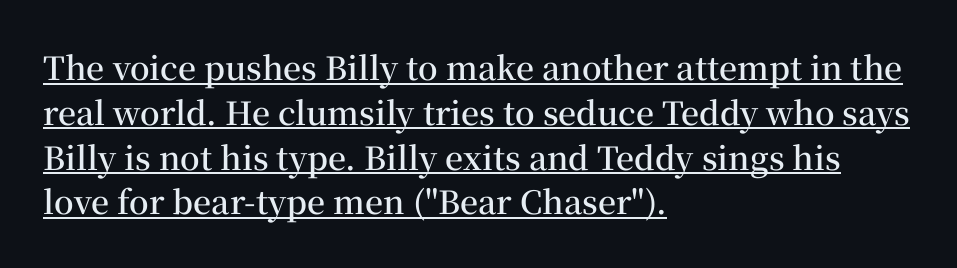
The image shows 32 px semibold serif type, upright; set left-aligned, normal line spacing (1.4x), normal letter spacing, underlined; medium stroke contrast and a medium x-height.
